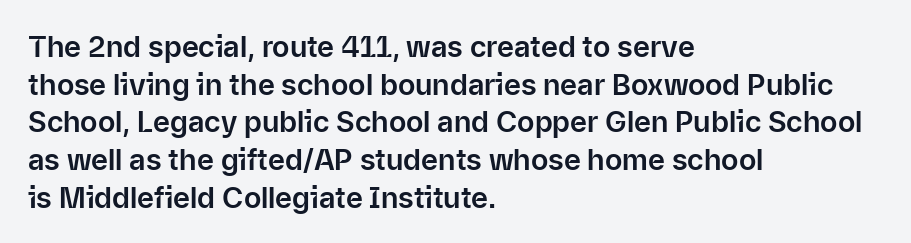
The image shows 29 px sans-serif type, upright; set left-aligned, normal line spacing (1.3x), normal letter spacing, not underlined; low stroke contrast and a medium x-height.
